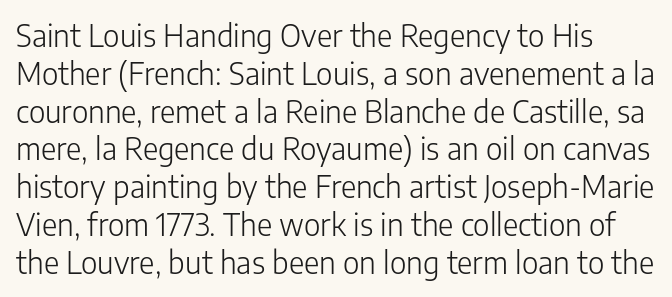
Q: Is the text bold? A: No.
Q: Is the text italic (slanted)? A: No, it is upright.
Q: Is the typeface a serif or a sans-serif typeface? A: Sans-serif.
Q: Is the text underlined? A: No.
Q: Is the spacing between letters normal or unusually wide? A: Normal.
Q: Is the spacing between lines tight, normal or loose? A: Normal.
Q: Width (condensed, normal, or wide)? A: Normal.
Q: Stroke contrast? A: Low.
Q: x-height? A: Medium.
Q: Monospaced? A: No.
